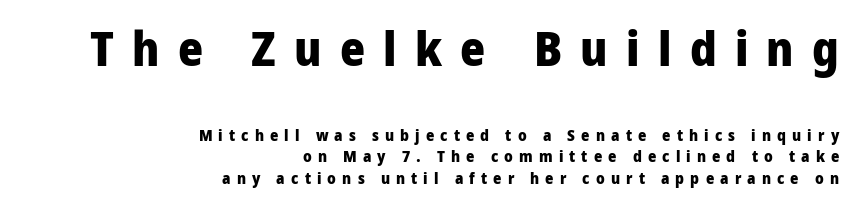
Q: Is the text bold? A: Yes.
Q: Is the text italic (slanted)? A: No, it is upright.
Q: Is the typeface a serif or a sans-serif typeface? A: Sans-serif.
Q: Is the text underlined? A: No.
Q: How is the paragraph aligned? A: Right-aligned.
Q: Is the spacing between letters normal or unusually wide? A: Unusually wide.
Q: Is the spacing between lines tight, normal or loose? A: Normal.
Q: Which block of text is set in a larger size, the first (top) or the second (bottom)? A: The first (top) one.
Q: Width (condensed, normal, or wide)? A: Normal.
Q: Stroke contrast? A: Low.
Q: x-height? A: Medium.
Q: Monospaced? A: No.
